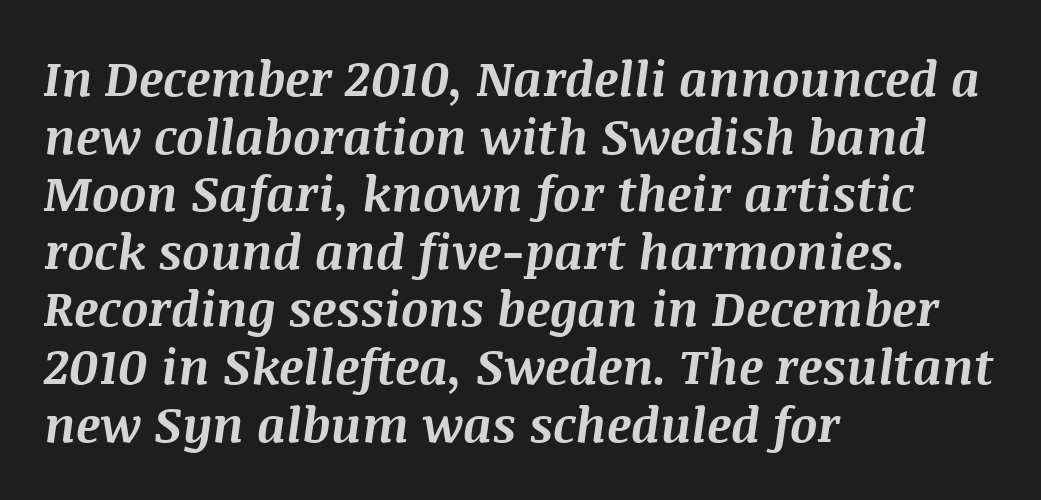
The image shows 48 px bold type, italic (leaning right); set left-aligned, line spacing 1.2x, normal letter spacing, not underlined; medium stroke contrast and a large x-height.
